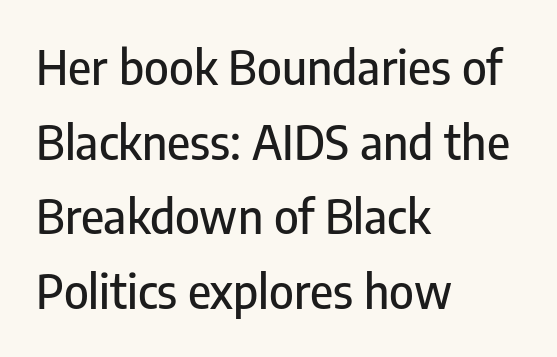
Q: Is the text italic (slanted)? A: No, it is upright.
Q: Is the typeface a serif or a sans-serif typeface? A: Sans-serif.
Q: Is the text underlined? A: No.
Q: How is the paragraph aligned? A: Left-aligned.
Q: Is the spacing between letters normal or unusually wide? A: Normal.
Q: Is the spacing between lines tight, normal or loose? A: Normal.
Q: Width (condensed, normal, or wide)? A: Condensed.
Q: Stroke contrast? A: Low.
Q: x-height? A: Medium.
Q: Monospaced? A: No.
